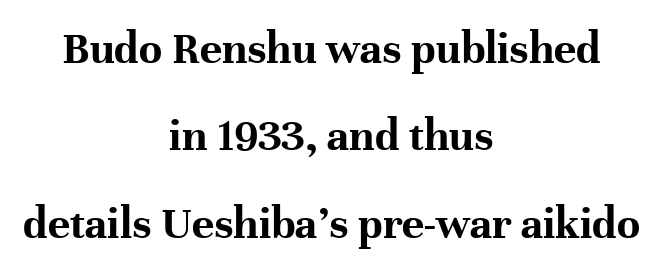
{"serif": "yes", "italic": "no", "bold": "yes", "weight": "bold", "width": "normal", "stroke_contrast": "high", "x_height": "medium", "monospaced": "no", "underline": "no", "align": "center", "line_spacing_ratio": 1.86, "letter_spacing": "normal", "letter_spacing_em": 0.0, "glyph_px": 47}
